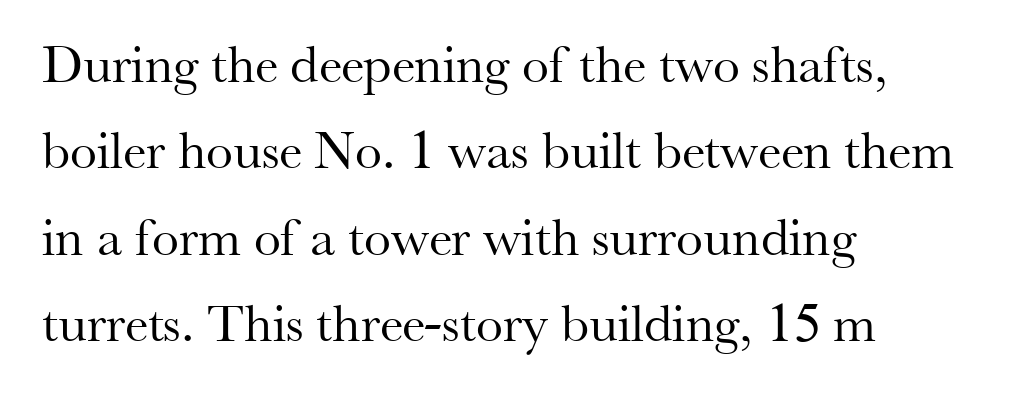
{"serif": "yes", "italic": "no", "bold": "no", "weight": "regular", "width": "normal", "stroke_contrast": "medium", "x_height": "small", "monospaced": "no", "underline": "no", "align": "left", "line_spacing": "normal", "line_spacing_ratio": 1.6, "letter_spacing": "normal", "letter_spacing_em": 0.0, "glyph_px": 54}
